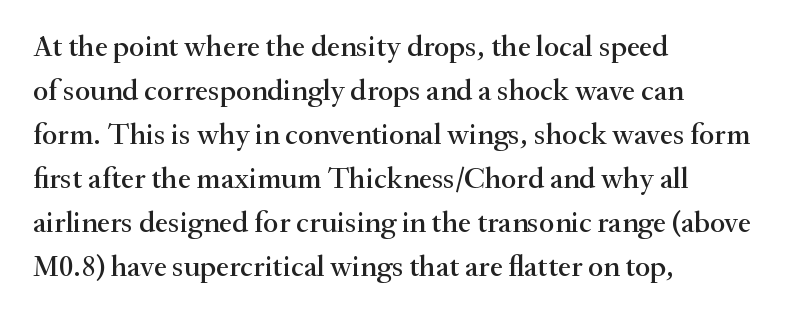
The image shows 30 px serif type, upright; set left-aligned, normal line spacing (1.47x), normal letter spacing, not underlined; medium stroke contrast and a small x-height.
